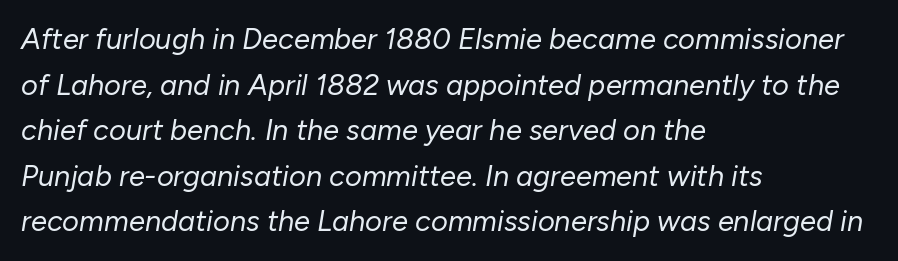
The image shows 29 px regular-weight type, italic (leaning right); set left-aligned, normal line spacing (1.57x), normal letter spacing, not underlined; low stroke contrast and a medium x-height.
